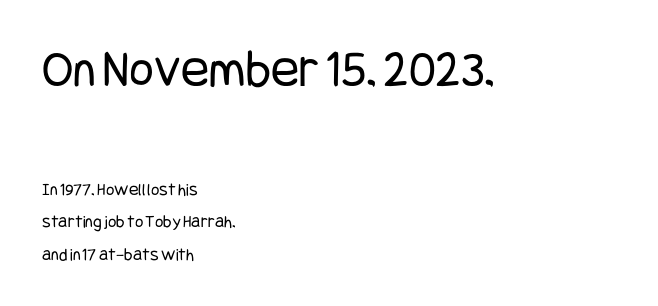
{"serif": "no", "italic": "no", "bold": "no", "weight": "regular", "width": "condensed", "stroke_contrast": "low", "x_height": "large", "underline": "no", "align": "left", "line_spacing_ratio": 1.8, "letter_spacing": "normal", "letter_spacing_em": 0.0, "larger_block": "first", "size_ratio": 2.94, "glyph_px": 53}
